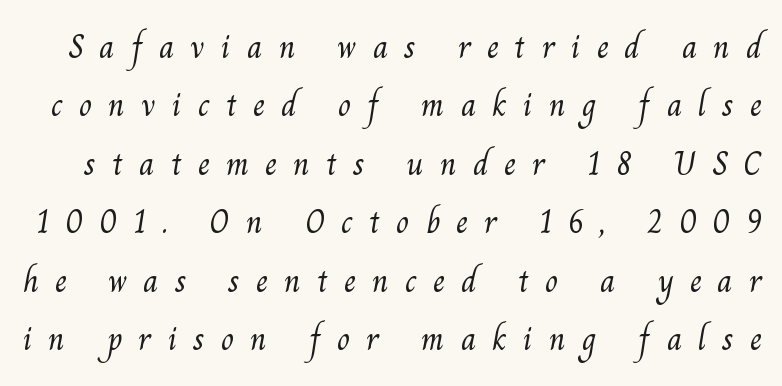
Q: Is the text bold? A: No.
Q: Is the typeface a serif or a sans-serif typeface? A: Serif.
Q: Is the text underlined? A: No.
Q: Is the spacing between letters normal or unusually wide? A: Unusually wide.
Q: Width (condensed, normal, or wide)? A: Normal.
Q: Stroke contrast? A: Medium.
Q: x-height? A: Small.
Q: Monospaced? A: No.
